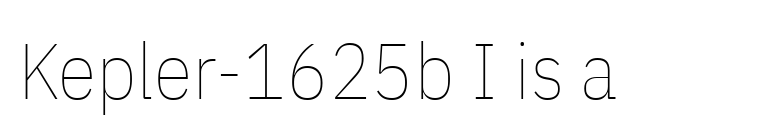
The image shows 79 px thin, condensed type, upright; set normal letter spacing, not underlined; low stroke contrast and a medium x-height.
